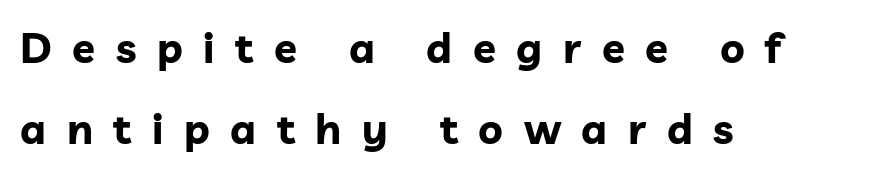
Q: Is the text bold? A: Yes.
Q: Is the text italic (slanted)? A: No, it is upright.
Q: Is the typeface a serif or a sans-serif typeface? A: Sans-serif.
Q: Is the text underlined? A: No.
Q: How is the paragraph aligned? A: Left-aligned.
Q: Is the spacing between letters normal or unusually wide? A: Unusually wide.
Q: Is the spacing between lines tight, normal or loose? A: Loose.
Q: Width (condensed, normal, or wide)? A: Normal.
Q: Stroke contrast? A: Low.
Q: x-height? A: Medium.
Q: Monospaced? A: No.
